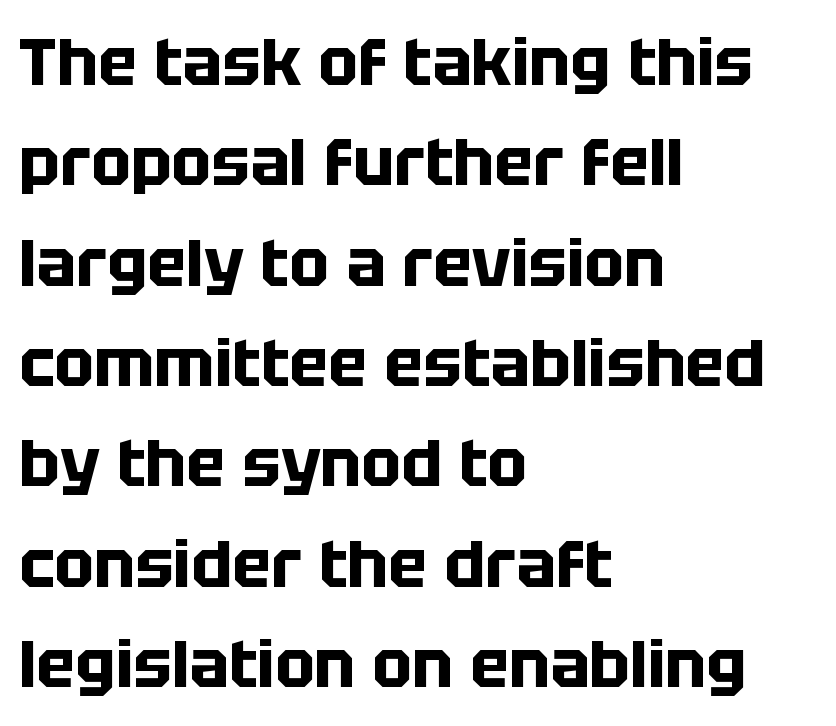
{"serif": "no", "italic": "no", "bold": "yes", "weight": "bold", "width": "normal", "stroke_contrast": "low", "x_height": "large", "monospaced": "no", "underline": "no", "align": "left", "line_spacing": "normal", "line_spacing_ratio": 1.52, "letter_spacing": "normal", "letter_spacing_em": 0.0, "glyph_px": 66}
